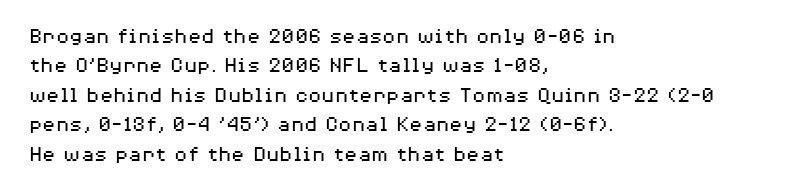
The image shows 22 px text type, upright; set left-aligned, normal line spacing (1.34x), normal letter spacing, not underlined.
